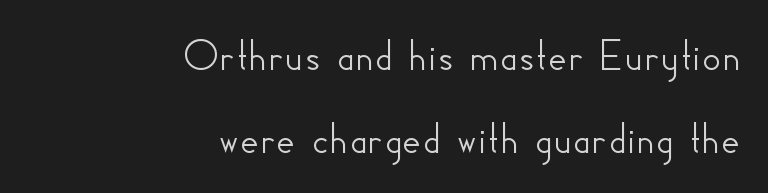
Each letter keeps its own natural width here, so spacing adapts to shape. Visually the block forms a straight wall on the right and a jagged coastline on the left. You could call the tracking neutral — neither tight nor loose. The typeface chosen for these lines omits serifs. Underline: absent.
